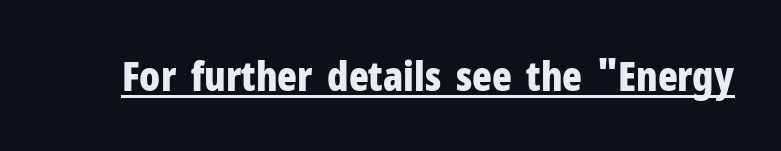
{"serif": "no", "italic": "no", "bold": "yes", "weight": "bold", "width": "condensed", "stroke_contrast": "low", "x_height": "medium", "monospaced": "no", "underline": "yes", "letter_spacing": "normal", "letter_spacing_em": 0.0, "glyph_px": 41}
